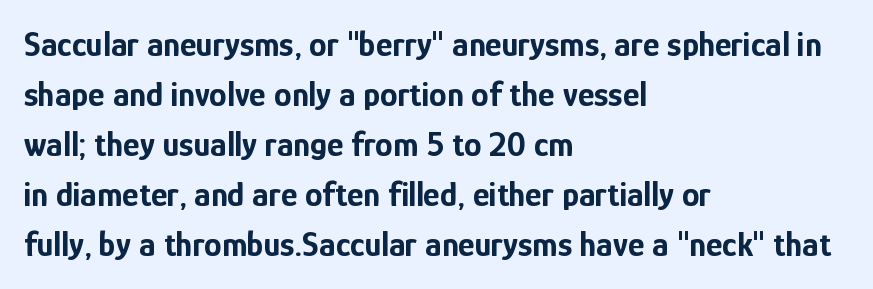
The image shows 35 px bold, condensed sans-serif type, upright; set left-aligned, normal line spacing (1.43x), normal letter spacing, not underlined; low stroke contrast and a medium x-height.
